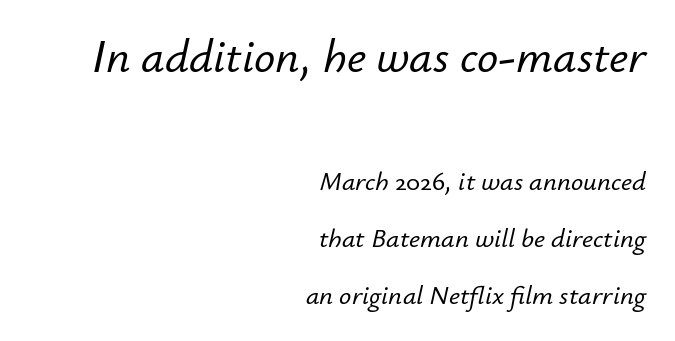
The image shows 47 px text type, italic (leaning right); set right-aligned, loose line spacing (2.1x), normal letter spacing, not underlined; the first (top) block is 1.74x larger; low stroke contrast and a small x-height.
